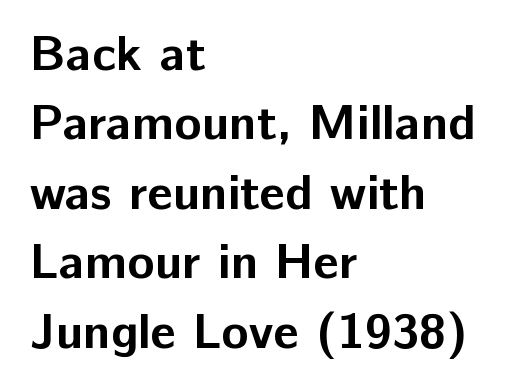
{"serif": "no", "italic": "no", "bold": "yes", "weight": "bold", "width": "normal", "stroke_contrast": "low", "x_height": "medium", "monospaced": "no", "underline": "no", "align": "left", "line_spacing": "normal", "line_spacing_ratio": 1.39, "letter_spacing": "normal", "letter_spacing_em": 0.0, "glyph_px": 50}
